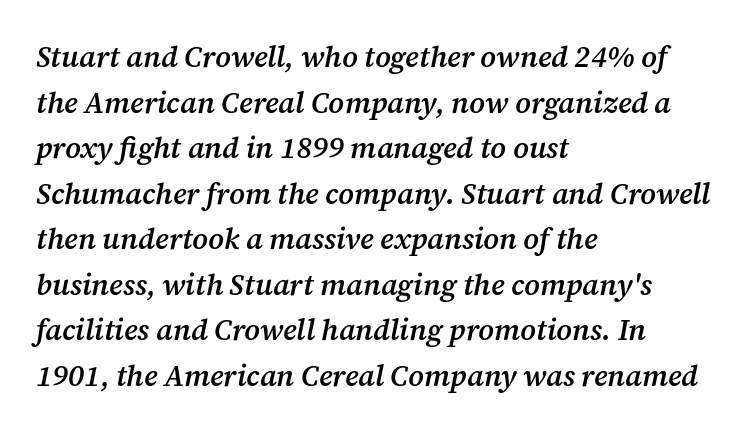
{"serif": "yes", "italic": "yes", "lean": "right", "slant_degrees": 12, "bold": "semi", "weight": "semibold", "width": "normal", "stroke_contrast": "medium", "x_height": "medium", "monospaced": "no", "underline": "no", "align": "left", "line_spacing": "normal", "line_spacing_ratio": 1.57, "letter_spacing": "normal", "letter_spacing_em": 0.0, "glyph_px": 29}
